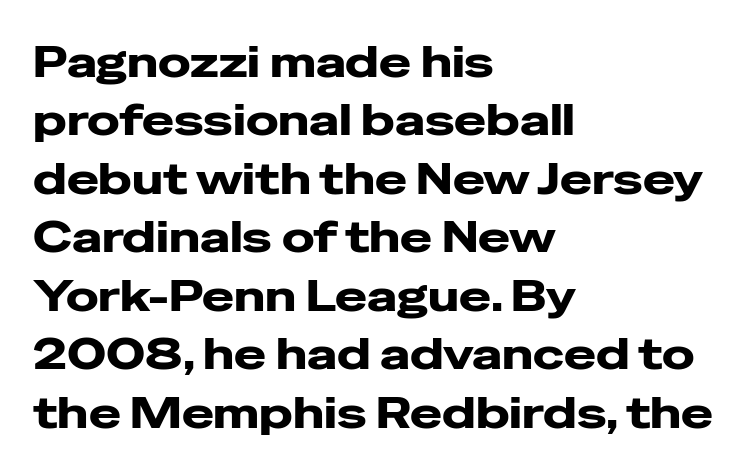
Q: Is the text bold? A: Yes.
Q: Is the text italic (slanted)? A: No, it is upright.
Q: Is the typeface a serif or a sans-serif typeface? A: Sans-serif.
Q: Is the text underlined? A: No.
Q: How is the paragraph aligned? A: Left-aligned.
Q: Is the spacing between letters normal or unusually wide? A: Normal.
Q: Is the spacing between lines tight, normal or loose? A: Normal.
Q: Width (condensed, normal, or wide)? A: Wide.
Q: Stroke contrast? A: Low.
Q: x-height? A: Medium.
Q: Monospaced? A: No.
